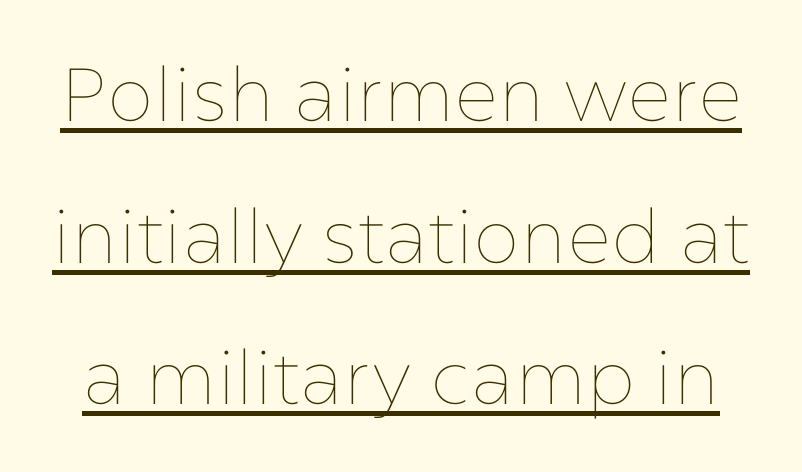
A typesetter would mark this as roman, not italic. The face used here is proportionally spaced, like ordinary book or web type. Nobody touched the tracking dial on this one. A quiet, ordinary-to-light weight characterises the typeface.
